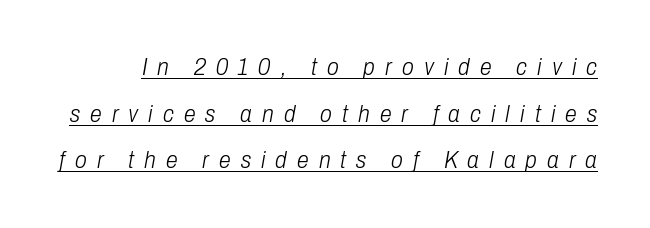
The image shows 24 px text type, italic (leaning right); set loose line spacing (1.94x), unusually wide letter spacing (+0.42 em), underlined.
